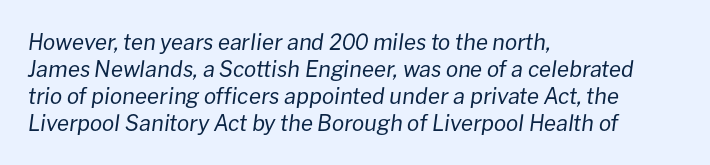
This rendering uses left alignment, leaving the right contour irregular. Caption: standard tracking, unaltered. This is oblique type, the kind used for emphasis or titles. Letters rest on an invisible, unmarked baseline. No heavy texture on the line: the type isn't bold.
